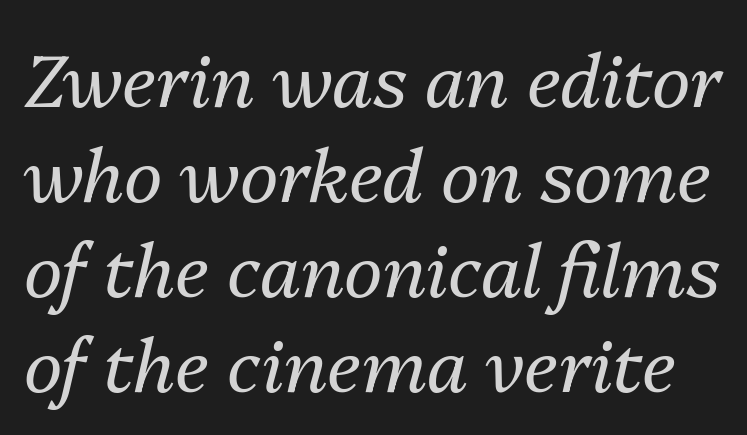
The tracking reads as untouched default to a designer's eye. The letters advance in unequal steps, a hallmark of proportional type. No extra ink here — the face is not bold. Has an underline been added? It has not. The letters are slanted; this is an italic face.
